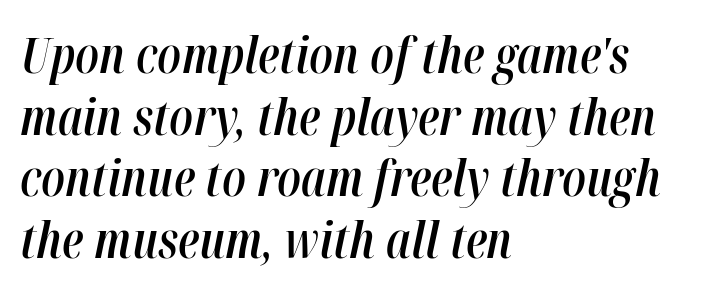
The image shows 49 px semibold, condensed type, italic (leaning right); set left-aligned, normal line spacing (1.26x), normal letter spacing, not underlined; high stroke contrast and a medium x-height.
